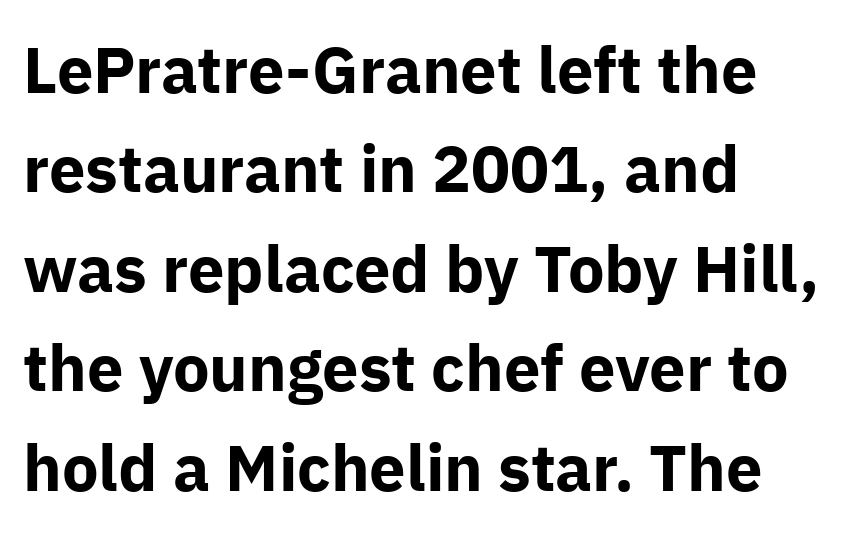
The image shows 65 px bold sans-serif type, upright; set left-aligned, normal line spacing (1.53x), normal letter spacing, not underlined; low stroke contrast and a medium x-height.
